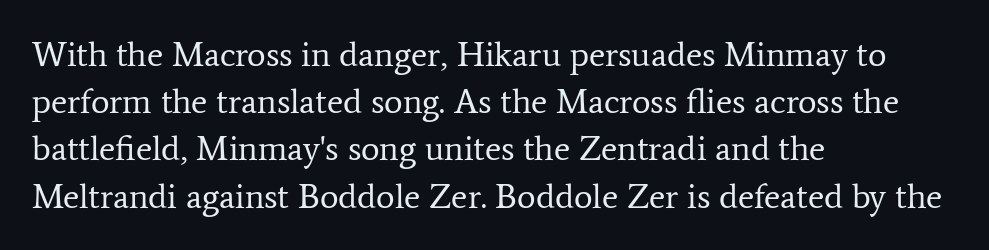
Type without underlining. The typeface chosen for these lines features serifs. Here the glyphs are tracked normally, forming tight word shapes. Layout note: lines flush left. Vertical strokes here are truly vertical.
